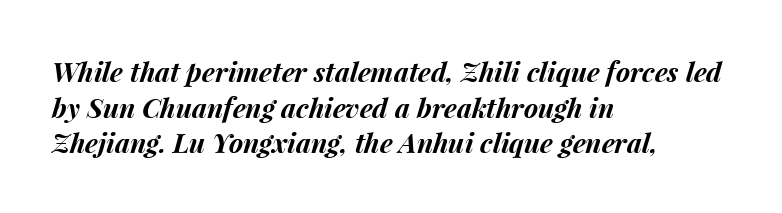
Heavy, bold letterforms. The words here are not underlined. The tracking reads as untouched default to a designer's eye. The line-height multiplier appears to be the usual default. Slant detected: the letters are inclined. These lines are set flush left with a ragged right edge.
